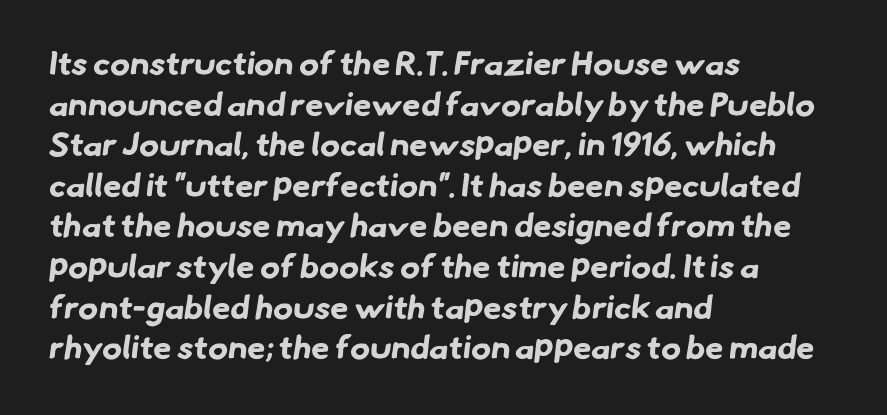
Every letter is thick-stroked: bold, no question. The lines in this sample share a left origin and differ only in where they stop. Is this a sans? Yes — the strokes have no serifs. Rule under the text: the space is simply empty.
